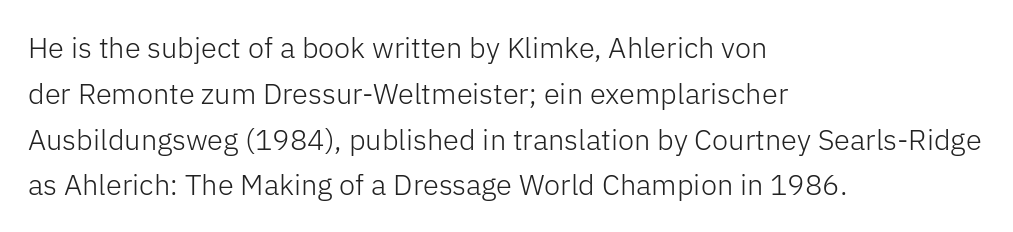
A typesetter would call this proportional, since set widths differ per character. This sample keeps an unexceptional amount of space between lines. The face used here is rendered with its standard letterfit. Where is the straight margin? On the left. The typeface chosen for these lines omits serifs. Unbolded letterforms with no extra heft.
